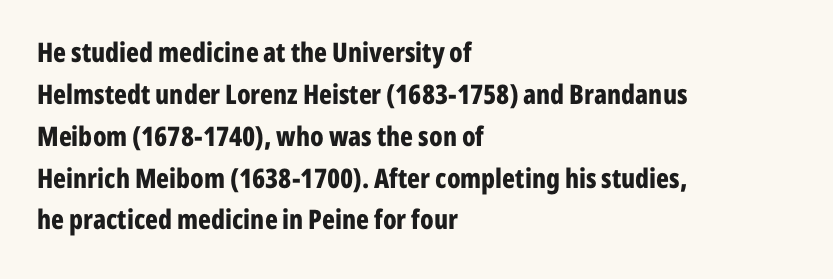
The image shows 27 px bold type, upright; set left-aligned, normal line spacing (1.55x), normal letter spacing, not underlined.
